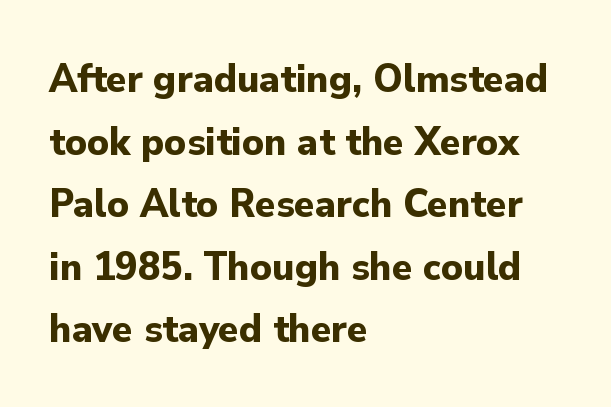
The image shows 42 px bold sans-serif type, upright; set left-aligned, normal line spacing (1.49x), normal letter spacing, not underlined; low stroke contrast and a small x-height.
